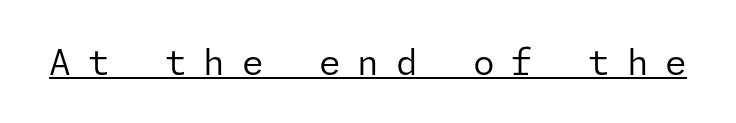
{"serif": "no", "italic": "no", "bold": "no", "weight": "regular", "width": "normal", "stroke_contrast": "low", "x_height": "medium", "underline": "yes", "letter_spacing": "wide", "letter_spacing_em": 0.48, "glyph_px": 35}
